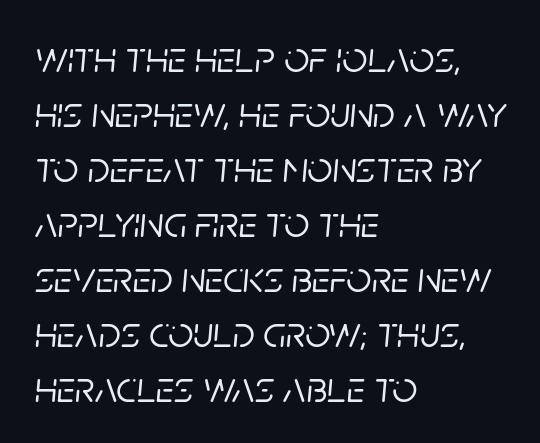
This sample is left-justified, so line endings fall wherever the words run out. Every character sits at an angle, as italics do. Honestly, the row spacing looks completely unremarkable. Type without underlining. A typesetter would call this proportional, since set widths differ per character.
